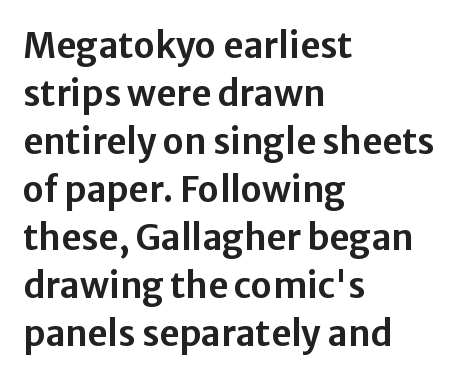
The image shows 35 px sans-serif type, upright; set left-aligned, normal line spacing (1.37x), normal letter spacing, not underlined; low stroke contrast and a medium x-height.
